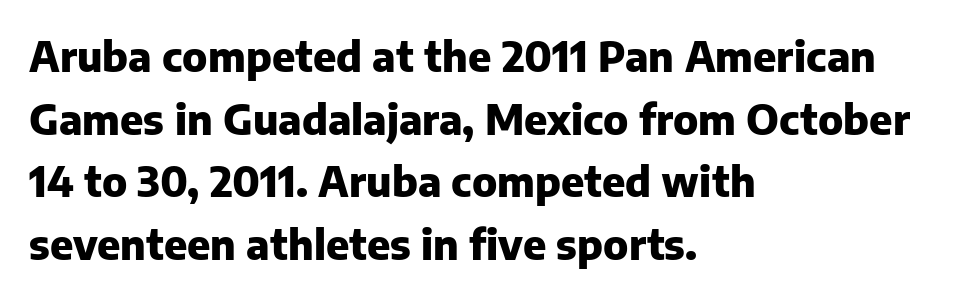
Q: Is the text bold? A: Yes.
Q: Is the text italic (slanted)? A: No, it is upright.
Q: Is the typeface a serif or a sans-serif typeface? A: Sans-serif.
Q: Is the text underlined? A: No.
Q: How is the paragraph aligned? A: Left-aligned.
Q: Is the spacing between letters normal or unusually wide? A: Normal.
Q: Is the spacing between lines tight, normal or loose? A: Normal.
Q: Width (condensed, normal, or wide)? A: Normal.
Q: Stroke contrast? A: Low.
Q: x-height? A: Medium.
Q: Monospaced? A: No.
